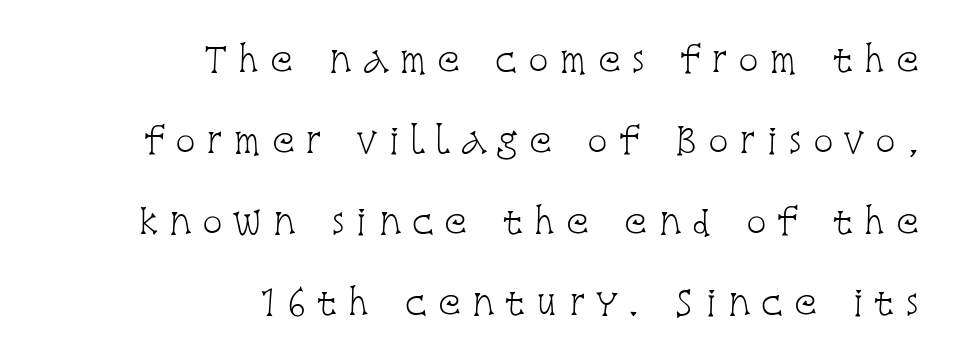
Glance below the letters and you will spot only blank space. Think of a printed novel: that variable character pitch is what you see here. Observe the serifs anchoring each vertical stroke in this sample. When letters stand straight like this, we call the style roman or upright. The passage shown has open, widely tracked lettering throughout.
